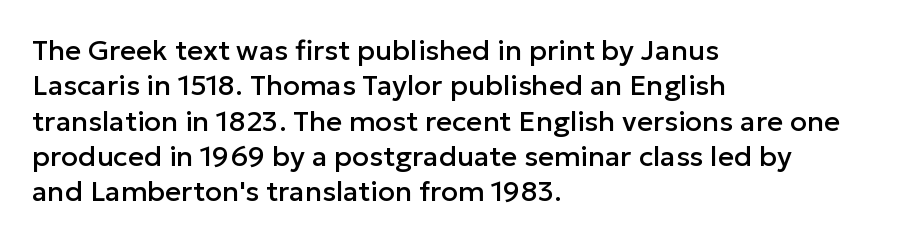
The image shows 28 px sans-serif type, upright; set left-aligned, normal line spacing (1.26x), normal letter spacing, not underlined; low stroke contrast and a medium x-height.
